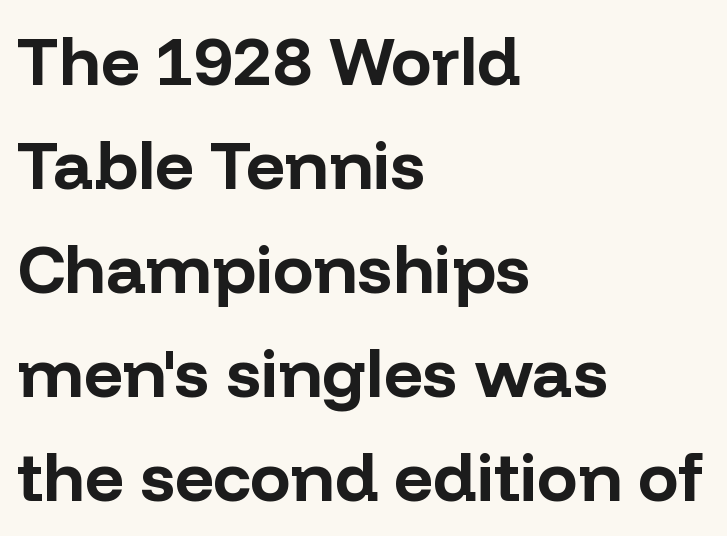
{"serif": "no", "italic": "no", "bold": "yes", "weight": "bold", "width": "normal", "stroke_contrast": "low", "x_height": "medium", "monospaced": "no", "underline": "no", "align": "left", "line_spacing": "normal", "line_spacing_ratio": 1.53, "letter_spacing": "normal", "letter_spacing_em": 0.0, "glyph_px": 68}
